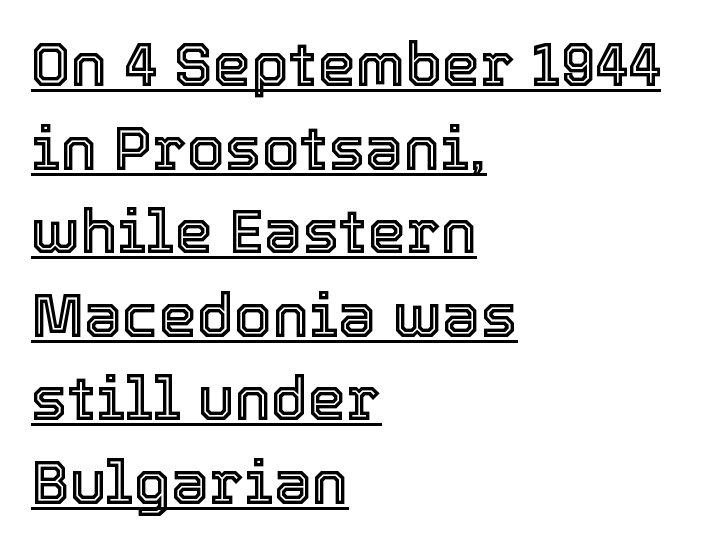
The paragraph shown leans on its left margin. Compared with typical body copy, the letter spacing here is the same. These lines sit exactly where default settings would place them. Beneath each row of characters lies a ruled line. Do the characters align in a grid? No, the font is proportional.
